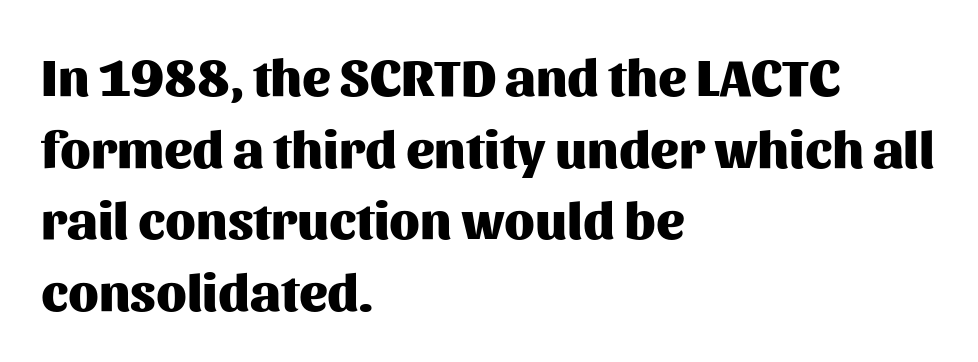
{"serif": "no", "italic": "no", "bold": "yes", "weight": "heavy", "width": "normal", "stroke_contrast": "medium", "x_height": "medium", "monospaced": "no", "underline": "no", "align": "left", "line_spacing": "normal", "line_spacing_ratio": 1.35, "letter_spacing": "normal", "letter_spacing_em": 0.0, "glyph_px": 53}
